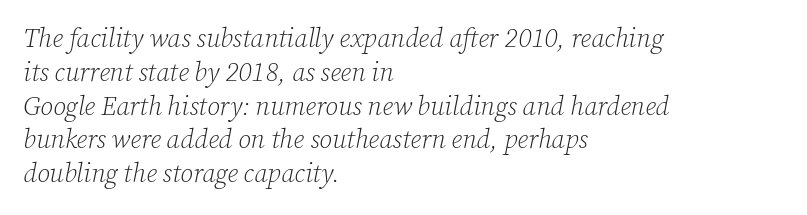
Which margin do the lines hug? The left one — the right edge is uneven. The typesetting does not lean heavy: it is not bold. Unmarked baselines from the first word to the last. The gaps between neighbouring characters are ordinary and unremarkable. Regarding leading, the lines here are spaced in the standard way.
